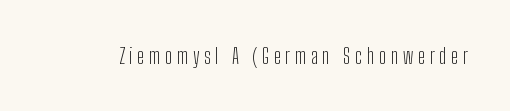
The strokes are not fattened; the text isn't bold. What stands out about the letter spacing? Its width — letters are far apart. Posture: straight, roman, zero tilt. Type without underlining.
